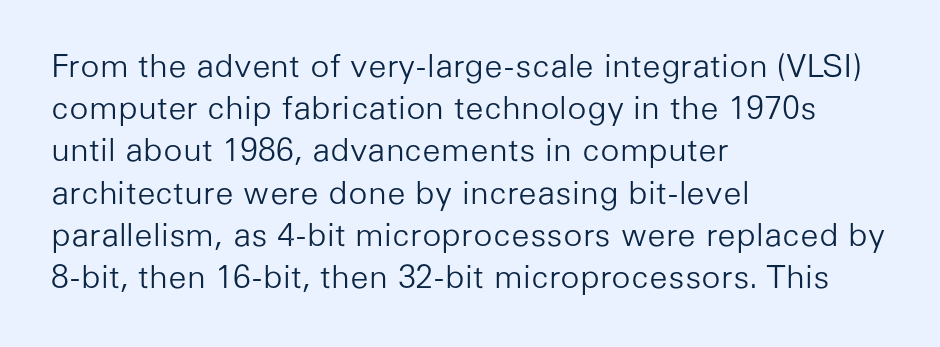
The image shows 32 px light sans-serif type, upright; set left-aligned, normal line spacing (1.32x), normal letter spacing, not underlined; low stroke contrast and a medium x-height.
